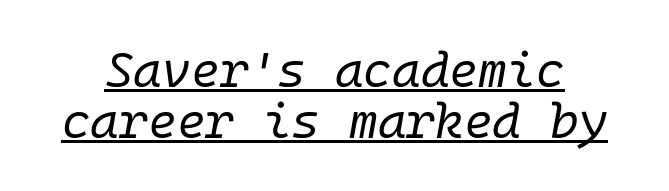
The image shows 49 px regular-weight type, italic (leaning right), monospaced; set tight line spacing (1.04x), normal letter spacing, underlined; low stroke contrast and a medium x-height.
